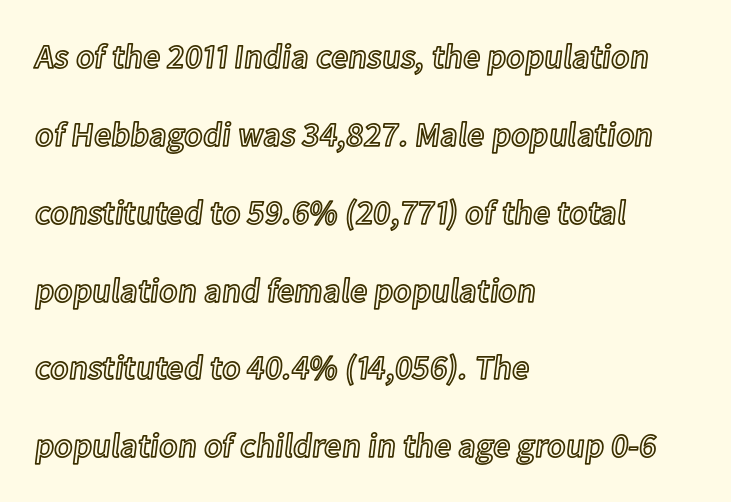
Q: Is the text italic (slanted)? A: Yes.
Q: Is the text underlined? A: No.
Q: How is the paragraph aligned? A: Left-aligned.
Q: Is the spacing between letters normal or unusually wide? A: Normal.
Q: Is the spacing between lines tight, normal or loose? A: Loose.
Q: Width (condensed, normal, or wide)? A: Normal.
Q: x-height? A: Medium.
Q: Monospaced? A: No.
